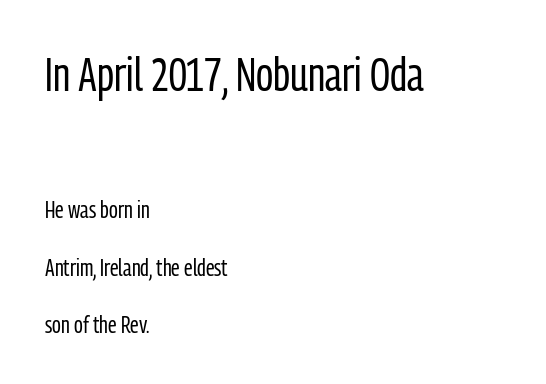
{"serif": "no", "italic": "no", "bold": "no", "weight": "regular", "width": "condensed", "stroke_contrast": "low", "x_height": "medium", "monospaced": "no", "underline": "no", "align": "left", "line_spacing": "loose", "line_spacing_ratio": 2.38, "letter_spacing": "normal", "letter_spacing_em": 0.0, "larger_block": "first", "size_ratio": 1.96, "glyph_px": 47}
